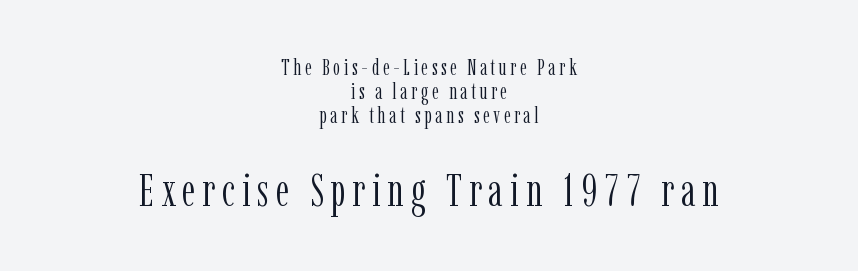
Is the type heavy? It reads as light-to-regular instead. Which margin do the lines hug? Neither — every line sits in the middle. Note the varied advance widths — an 'i' is clearly narrower than an 'm'. The letters carry serifs — small finishing strokes at the ends of their stems. The words here are not underlined. Every stem runs plumb, perpendicular to the baseline.
